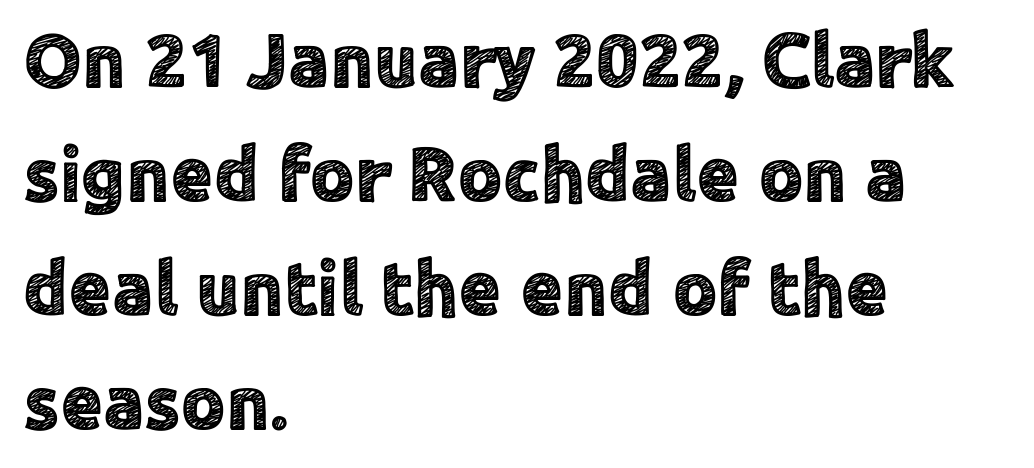
Line beginnings align vertically; line endings do not. Leading: standard. The glyphs in this specimen are sans serif. Standard letterfit; no display-style spreading of the glyphs. Each letter keeps its own natural width here, so spacing adapts to shape. If you drew a line through each stem, it would be perfectly vertical.
